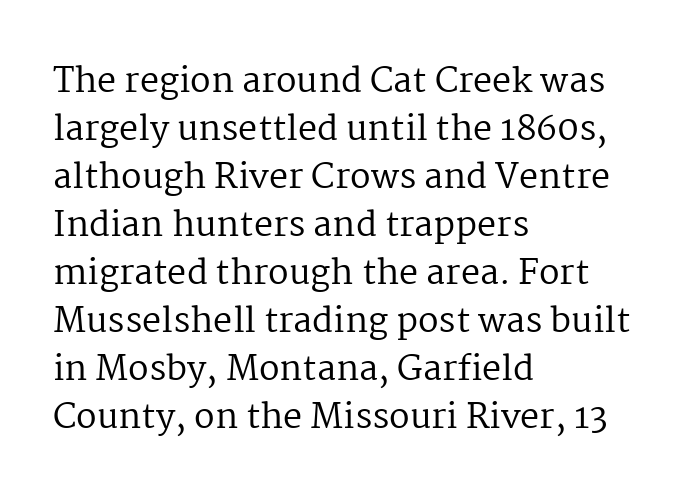
The image shows 34 px regular-weight serif type, upright; set left-aligned, normal line spacing (1.41x), normal letter spacing, not underlined; medium stroke contrast and a medium x-height.
